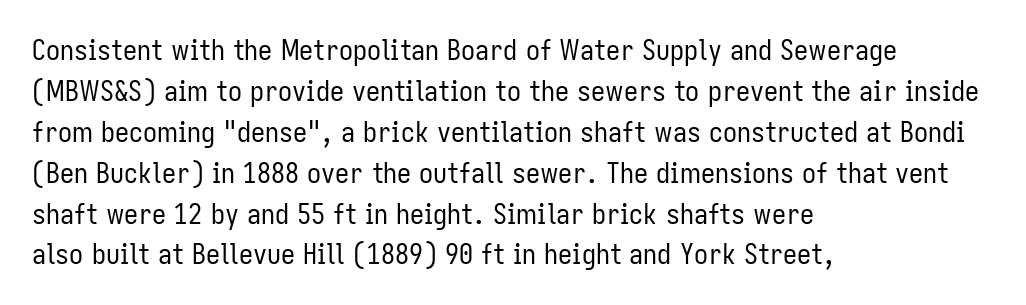
Q: Is the text bold? A: No.
Q: Is the text italic (slanted)? A: No, it is upright.
Q: Is the typeface a serif or a sans-serif typeface? A: Sans-serif.
Q: Is the text underlined? A: No.
Q: How is the paragraph aligned? A: Left-aligned.
Q: Is the spacing between letters normal or unusually wide? A: Normal.
Q: Is the spacing between lines tight, normal or loose? A: Normal.
Q: Width (condensed, normal, or wide)? A: Condensed.
Q: Stroke contrast? A: Low.
Q: x-height? A: Medium.
Q: Monospaced? A: No.
